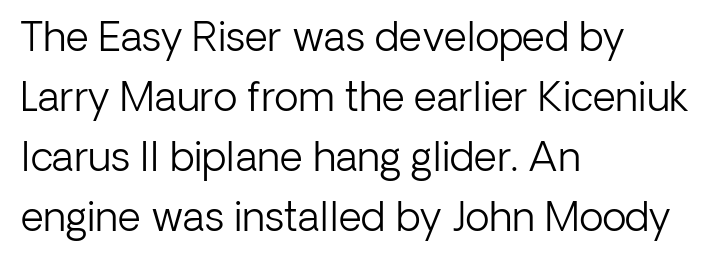
{"serif": "no", "italic": "no", "bold": "no", "weight": "light", "width": "normal", "stroke_contrast": "low", "x_height": "medium", "monospaced": "no", "underline": "no", "align": "left", "line_spacing": "normal", "line_spacing_ratio": 1.5, "letter_spacing": "normal", "letter_spacing_em": 0.0, "glyph_px": 40}
